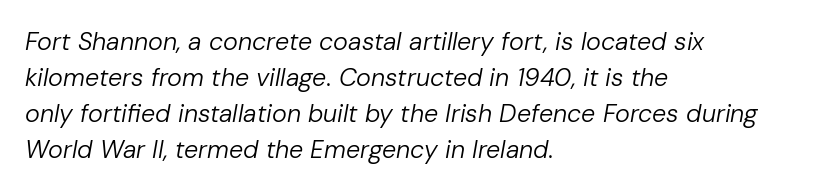
The image shows 25 px text type, italic (leaning right); set left-aligned, normal line spacing (1.44x), normal letter spacing, not underlined.
